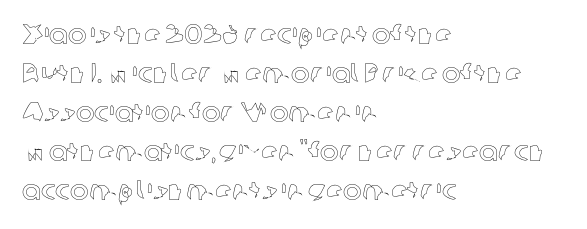
The specimen omits any rule beneath the text block's lines. Casual observation: everything's shoved over to the left. Look at the tracking — it's just the regular setting, nothing added. What's the leading like? Ordinary, nothing unusual. The letters advance in unequal steps, a hallmark of proportional type.
